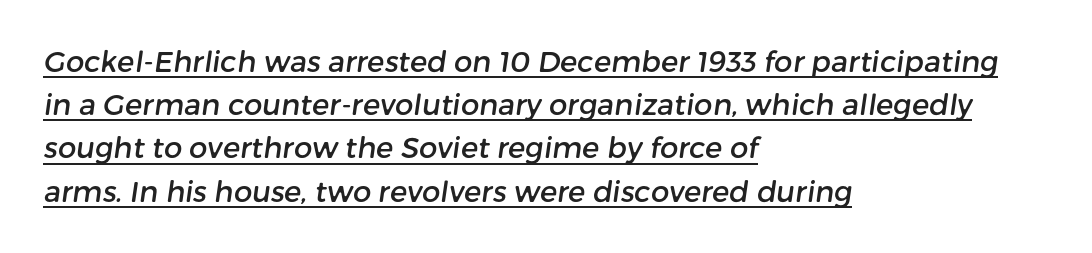
The image shows 29 px sans-serif type; set left-aligned, normal line spacing (1.49x), normal letter spacing, underlined; low stroke contrast and a medium x-height.
